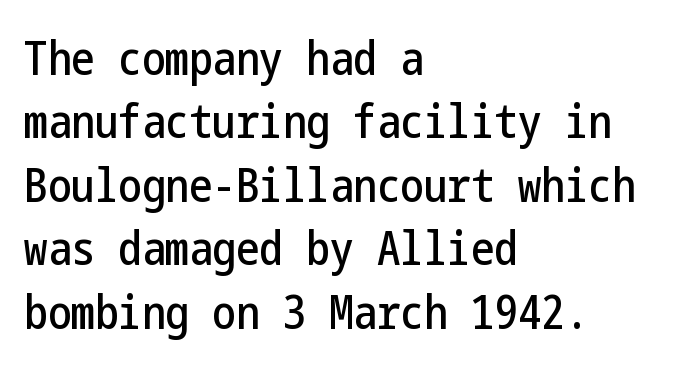
Q: Is the text italic (slanted)? A: No, it is upright.
Q: Is the typeface a serif or a sans-serif typeface? A: Sans-serif.
Q: Is the text underlined? A: No.
Q: How is the paragraph aligned? A: Left-aligned.
Q: Is the spacing between letters normal or unusually wide? A: Normal.
Q: Is the spacing between lines tight, normal or loose? A: Normal.
Q: Width (condensed, normal, or wide)? A: Condensed.
Q: Stroke contrast? A: Low.
Q: x-height? A: Medium.
